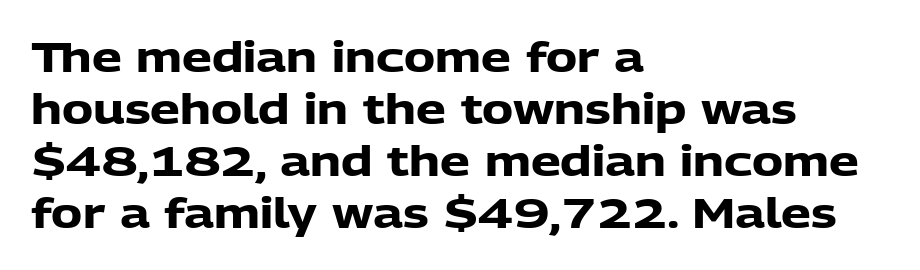
{"serif": "no", "italic": "no", "bold": "yes", "weight": "heavy", "width": "normal", "stroke_contrast": "low", "x_height": "medium", "monospaced": "no", "underline": "no", "align": "left", "line_spacing_ratio": 1.24, "letter_spacing": "normal", "letter_spacing_em": 0.0, "glyph_px": 42}
